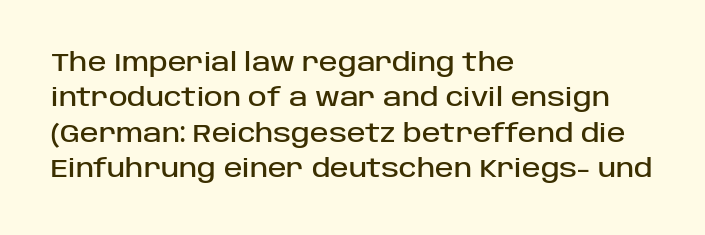
{"italic": "no", "underline": "no", "align": "left", "line_spacing": "normal", "line_spacing_ratio": 1.42, "letter_spacing": "normal", "letter_spacing_em": 0.0, "glyph_px": 25}
